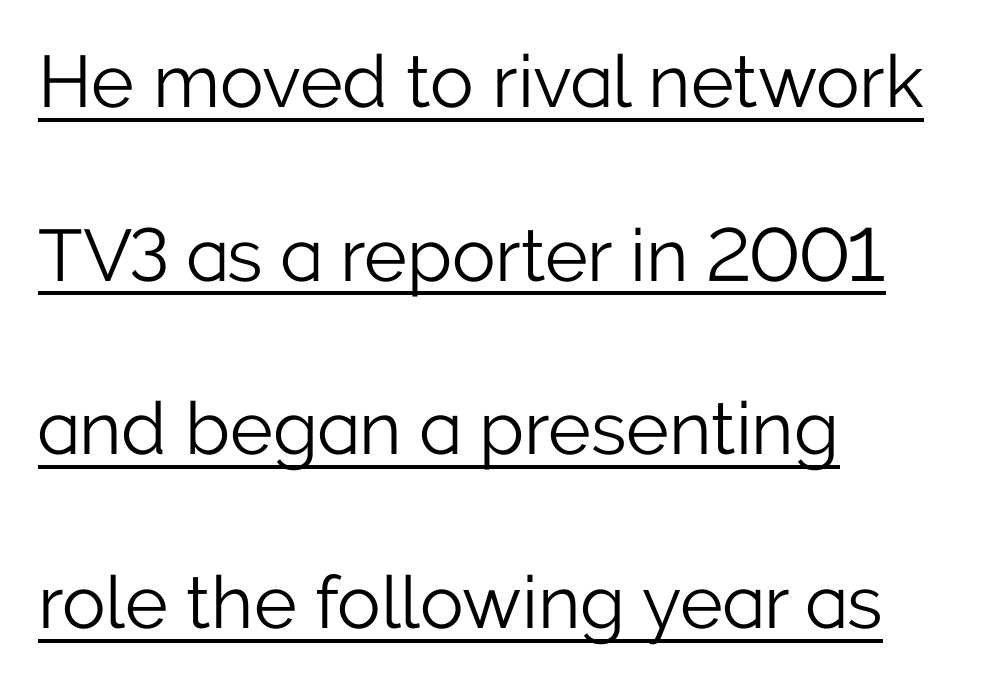
Are there feet on the stems? There aren't — it's a sans. Think of a printed novel: that variable character pitch is what you see here. Decoration check: the copy is underlined. Each stroke keeps to a modest, everyday thickness or less.
